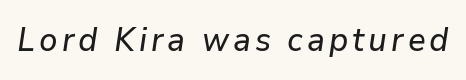
{"italic": "yes", "lean": "right", "slant_degrees": 9, "width": "normal", "stroke_contrast": "low", "x_height": "medium", "monospaced": "no", "underline": "no", "glyph_px": 33}
